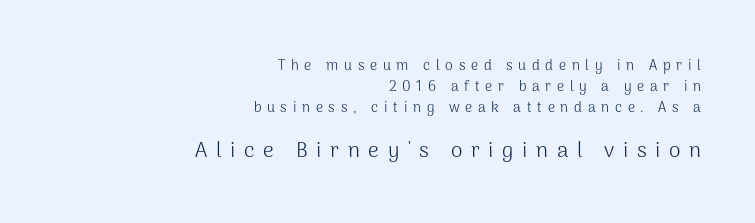
{"italic": "no", "bold": "no", "underline": "no", "align": "right", "line_spacing": "normal", "line_spacing_ratio": 1.5, "letter_spacing": "wide", "letter_spacing_em": 0.41, "larger_block": "second", "size_ratio": 1.5, "glyph_px": 21}
